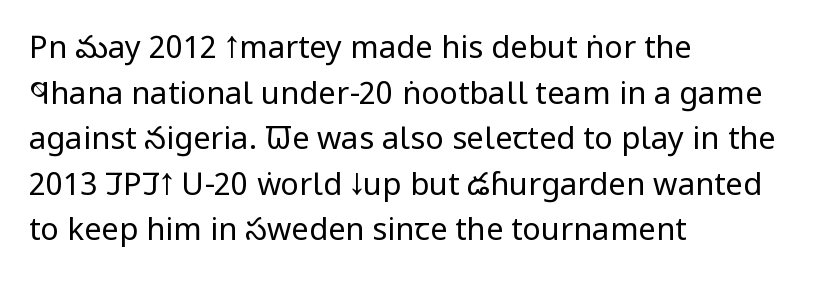
{"serif": "no", "italic": "no", "bold": "no", "weight": "regular", "width": "condensed", "stroke_contrast": "low", "x_height": "large", "monospaced": "no", "underline": "no", "align": "left", "line_spacing": "normal", "line_spacing_ratio": 1.47, "letter_spacing": "normal", "letter_spacing_em": 0.0, "glyph_px": 31}
